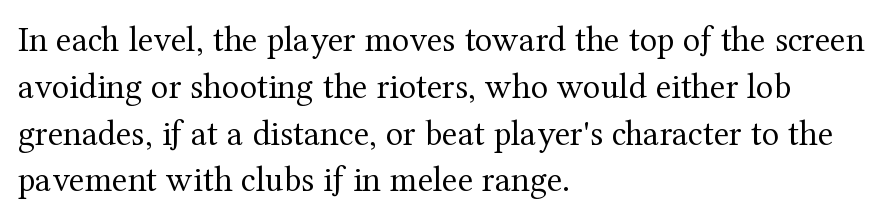
Proportional: the letters do not fall into vertical columns. A typesetter would label this face a serif. The lines in this sample share a left origin and differ only in where they stop. Vertical strokes here are truly vertical. Default kerning and tracking; the words read as compact shapes. Stroke mass is kept to a normal reading level or below.
